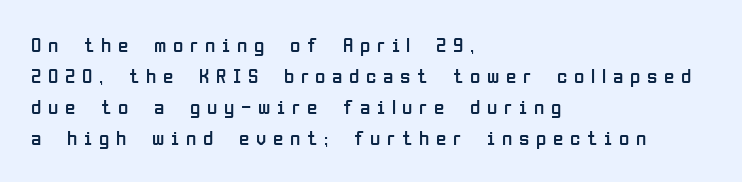
Q: Is the text bold? A: No.
Q: Is the text italic (slanted)? A: No, it is upright.
Q: Is the text underlined? A: No.
Q: How is the paragraph aligned? A: Left-aligned.
Q: Is the spacing between letters normal or unusually wide? A: Unusually wide.
Q: Is the spacing between lines tight, normal or loose? A: Normal.
